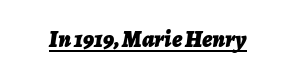
Q: Is the text bold? A: Yes.
Q: Is the text italic (slanted)? A: Yes, it leans right by about 7 degrees.
Q: Is the text underlined? A: Yes.
Q: Is the spacing between letters normal or unusually wide? A: Normal.
